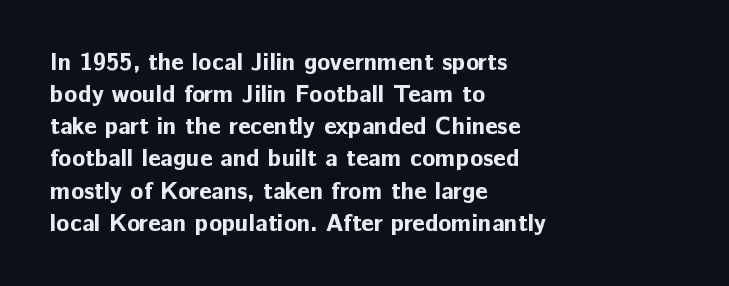
{"italic": "no", "bold": "yes", "underline": "no", "align": "left", "line_spacing": "normal", "line_spacing_ratio": 1.34, "letter_spacing": "normal", "letter_spacing_em": 0.0, "glyph_px": 24}
